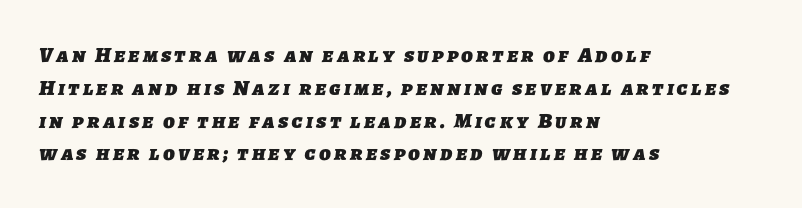
The glyphs are unaccompanied by any horizontal stroke below them. Horizontally, the lines are justified to the leading edge only. Summary of weight: heavy, a full bold. Notice how descenders clear the ascenders below comfortably — that's standard leading.
